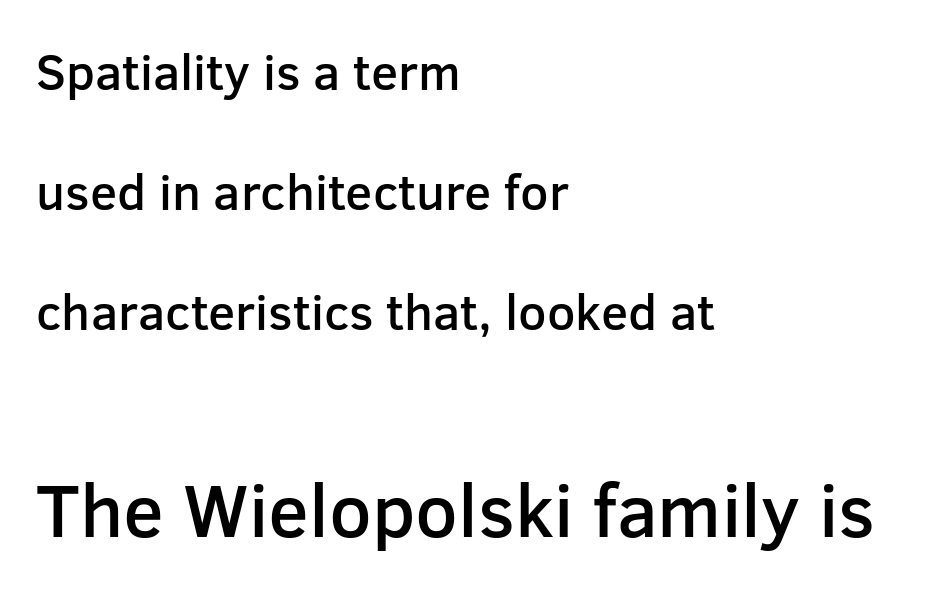
The glyphs in this specimen are sans serif. Every letter is mildly thick-stroked: semibold rather than bold. Underline: absent. Every stem runs plumb, perpendicular to the baseline.
